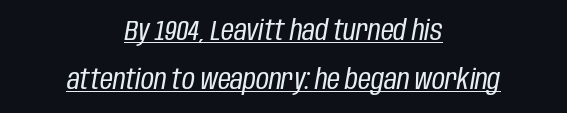
The image shows 28 px regular-weight, condensed type, italic (leaning right); set centered, line spacing 1.75x, normal letter spacing, underlined; low stroke contrast and a large x-height.
